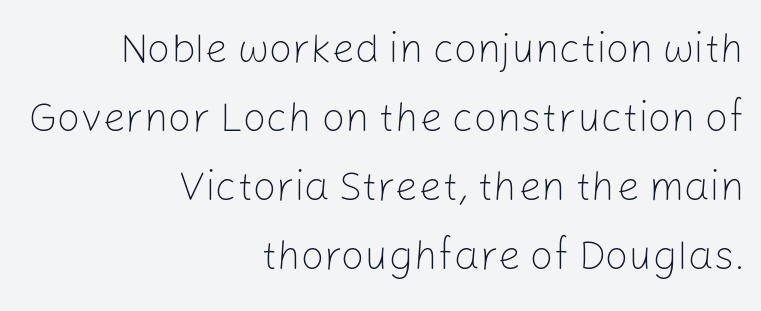
{"serif": "no", "italic": "no", "bold": "no", "weight": "light", "width": "normal", "stroke_contrast": "low", "x_height": "medium", "monospaced": "no", "underline": "no", "align": "right", "line_spacing": "normal", "line_spacing_ratio": 1.68, "letter_spacing": "normal", "letter_spacing_em": 0.0, "glyph_px": 41}
